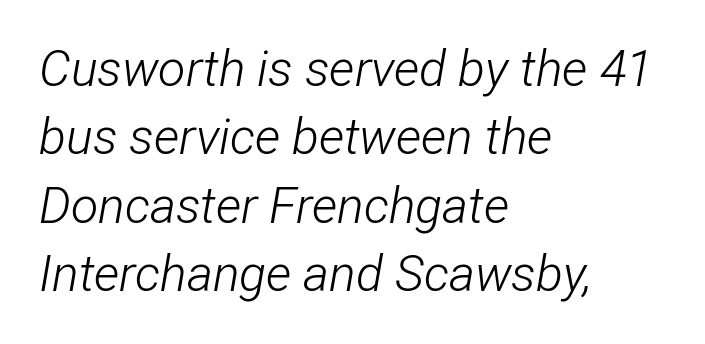
This rendering leaves character spacing at its baseline value. This rendering features lettering with no underline. Slanted lettering throughout. Left-aligned paragraph, ragged on the right. A normal amount of white space separates one row of letters from the next. No chunkiness to these letters — they're not bold.
